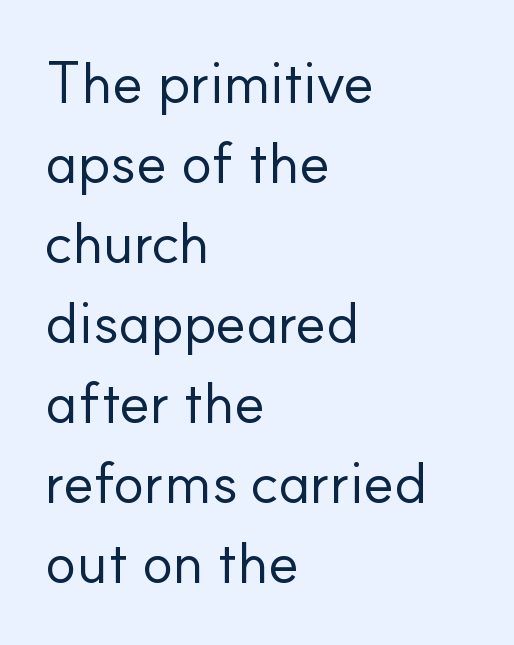
Q: Is the text bold? A: No.
Q: Is the text italic (slanted)? A: No, it is upright.
Q: Is the typeface a serif or a sans-serif typeface? A: Sans-serif.
Q: Is the text underlined? A: No.
Q: How is the paragraph aligned? A: Left-aligned.
Q: Is the spacing between letters normal or unusually wide? A: Normal.
Q: Is the spacing between lines tight, normal or loose? A: Normal.
Q: Width (condensed, normal, or wide)? A: Normal.
Q: Stroke contrast? A: Low.
Q: x-height? A: Small.
Q: Monospaced? A: No.
